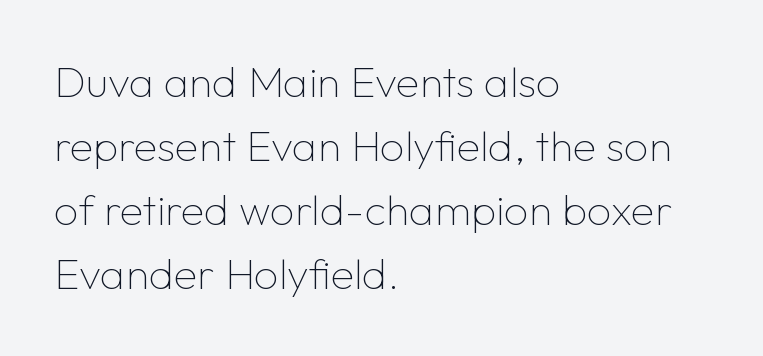
The image shows 43 px thin sans-serif type, upright; set left-aligned, normal line spacing (1.49x), normal letter spacing, not underlined; low stroke contrast and a medium x-height.
